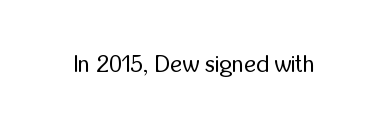
The type is set solid horizontally, with unmodified tracking. Words float on clear page, feet unadorned. A quiet, ordinary-to-light weight characterises the typeface. The type sits square on the baseline with zero lean.
